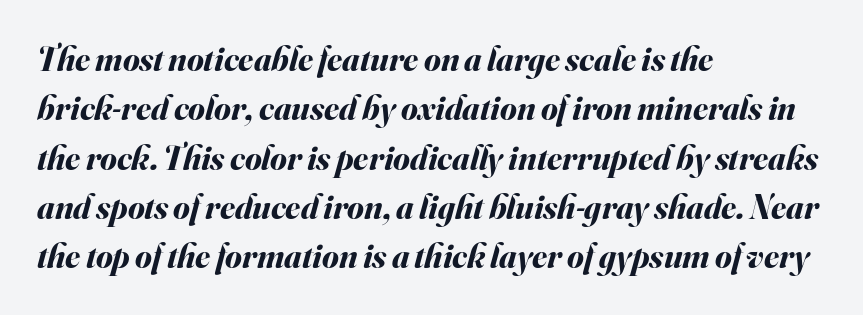
{"italic": "yes", "lean": "right", "slant_degrees": 16, "bold": "yes", "weight": "bold", "width": "normal", "stroke_contrast": "medium", "x_height": "small", "monospaced": "no", "underline": "no", "align": "left", "line_spacing": "normal", "line_spacing_ratio": 1.45, "letter_spacing": "normal", "letter_spacing_em": 0.0, "glyph_px": 34}
